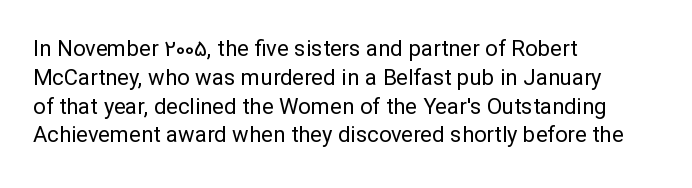
The image shows 22 px text type, upright; set left-aligned, normal line spacing (1.31x), normal letter spacing, not underlined.
